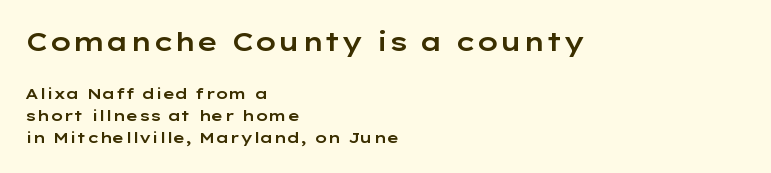
Q: Is the text italic (slanted)? A: No, it is upright.
Q: Is the text underlined? A: No.
Q: How is the paragraph aligned? A: Left-aligned.
Q: Is the spacing between letters normal or unusually wide? A: Normal.
Q: Is the spacing between lines tight, normal or loose? A: Normal.
Q: Which block of text is set in a larger size, the first (top) or the second (bottom)? A: The first (top) one.
